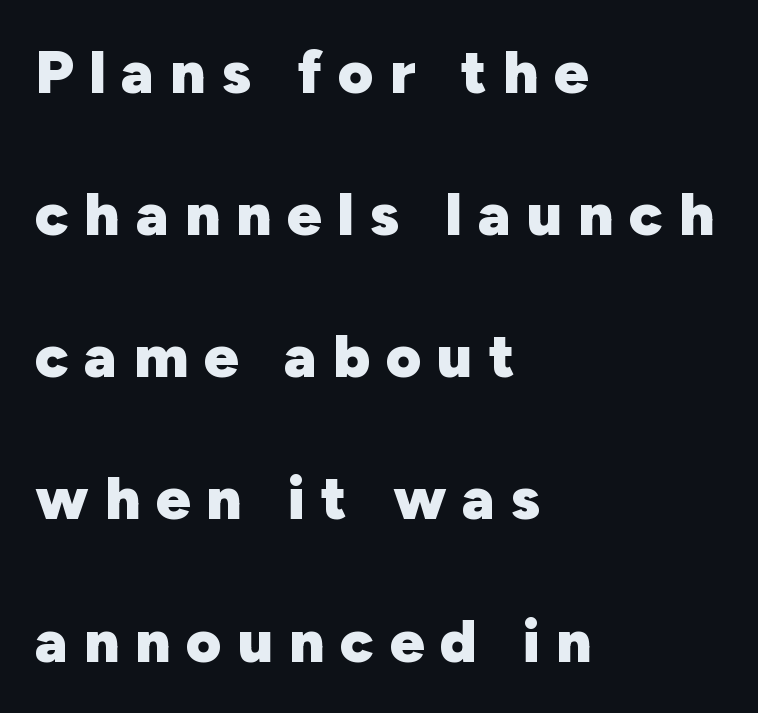
{"serif": "no", "italic": "no", "bold": "yes", "weight": "heavy", "width": "normal", "stroke_contrast": "low", "x_height": "medium", "monospaced": "no", "underline": "no", "align": "left", "line_spacing": "loose", "line_spacing_ratio": 2.33, "letter_spacing": "wide", "letter_spacing_em": 0.26, "glyph_px": 61}
